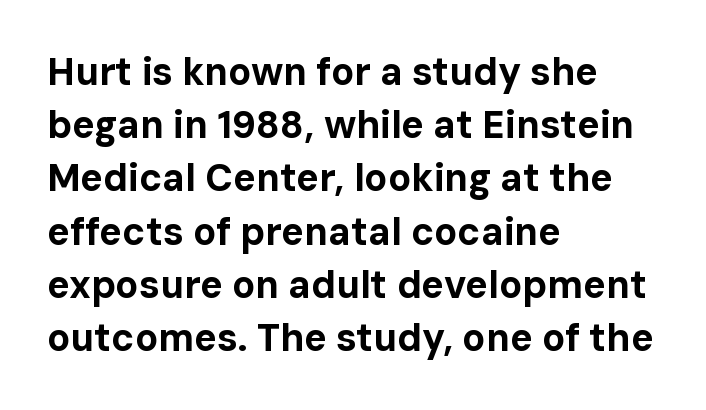
Q: Is the text bold? A: Yes.
Q: Is the text italic (slanted)? A: No, it is upright.
Q: Is the typeface a serif or a sans-serif typeface? A: Sans-serif.
Q: Is the text underlined? A: No.
Q: How is the paragraph aligned? A: Left-aligned.
Q: Is the spacing between letters normal or unusually wide? A: Normal.
Q: Is the spacing between lines tight, normal or loose? A: Normal.
Q: Width (condensed, normal, or wide)? A: Normal.
Q: Stroke contrast? A: Low.
Q: x-height? A: Medium.
Q: Monospaced? A: No.
